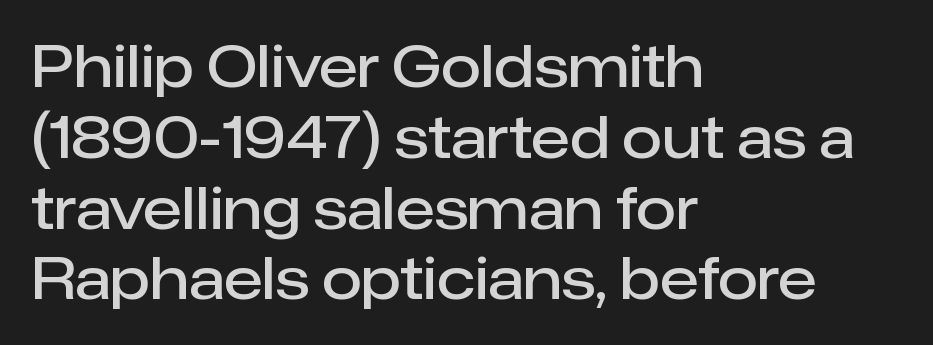
{"serif": "no", "italic": "no", "bold": "semi", "weight": "semibold", "width": "normal", "stroke_contrast": "low", "x_height": "medium", "monospaced": "no", "underline": "no", "align": "left", "line_spacing_ratio": 1.22, "letter_spacing": "normal", "letter_spacing_em": 0.0, "glyph_px": 58}
